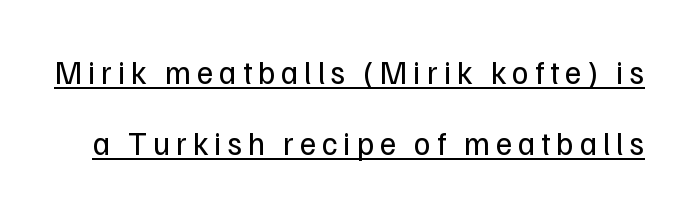
The image shows 32 px regular-weight sans-serif type, upright; set loose line spacing (2.23x), underlined; low stroke contrast and a medium x-height.
